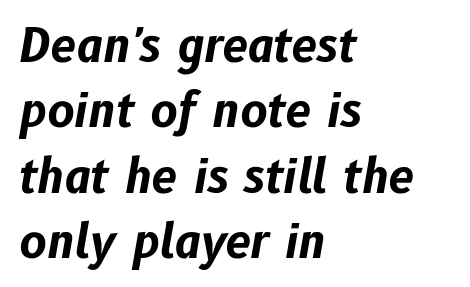
The rows are spaced the way most documents space them. Any mark beneath the type? The region is blank. Standard letterfit; no display-style spreading of the glyphs. The face used here has the dense, thick strokes of a bold.
